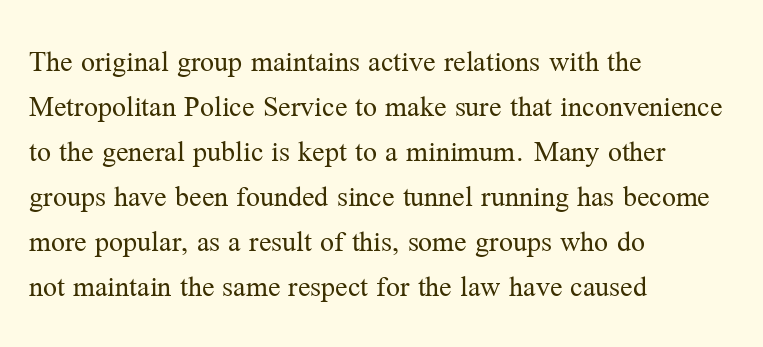
The image shows 31 px regular-weight serif type, upright; set left-aligned, normal line spacing (1.45x), normal letter spacing, not underlined; medium stroke contrast and a medium x-height.
